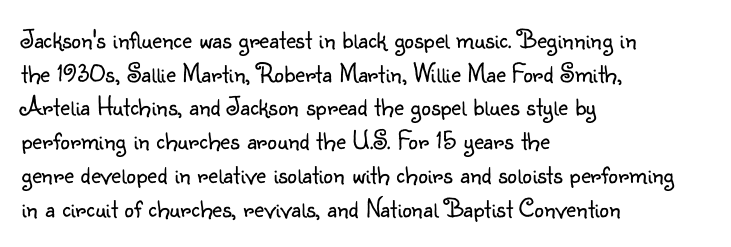
Q: Is the text bold? A: No.
Q: Is the text italic (slanted)? A: No, it is upright.
Q: Is the text underlined? A: No.
Q: How is the paragraph aligned? A: Left-aligned.
Q: Is the spacing between letters normal or unusually wide? A: Normal.
Q: Is the spacing between lines tight, normal or loose? A: Normal.
